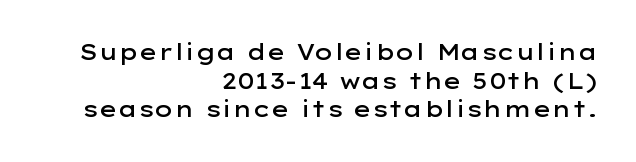
Q: Is the text bold? A: Semi-bold.
Q: Is the text italic (slanted)? A: No, it is upright.
Q: Is the text underlined? A: No.
Q: How is the paragraph aligned? A: Right-aligned.
Q: Is the spacing between letters normal or unusually wide? A: Normal.
Q: Is the spacing between lines tight, normal or loose? A: Normal.
